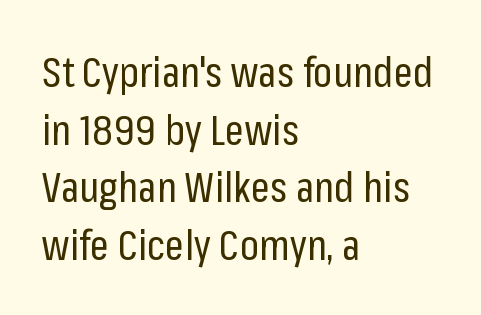
Q: Is the text bold? A: No.
Q: Is the text italic (slanted)? A: No, it is upright.
Q: Is the typeface a serif or a sans-serif typeface? A: Sans-serif.
Q: Is the text underlined? A: No.
Q: How is the paragraph aligned? A: Left-aligned.
Q: Is the spacing between letters normal or unusually wide? A: Normal.
Q: Is the spacing between lines tight, normal or loose? A: Normal.
Q: Width (condensed, normal, or wide)? A: Condensed.
Q: Stroke contrast? A: Low.
Q: x-height? A: Medium.
Q: Monospaced? A: No.
